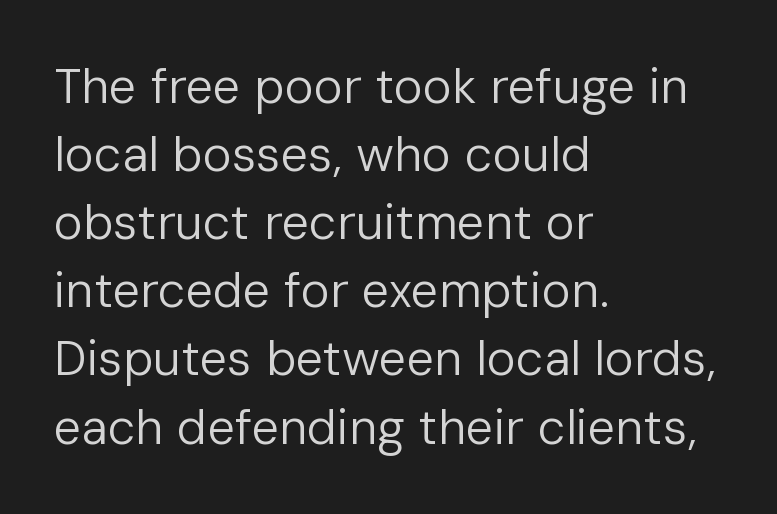
Line starts are locked; line ends wander. Words float on clear page, feet unadorned. Stroke thickness stays within the range of a standard reading face or lighter. Do the characters align in a grid? No, the font is proportional. The rendering uses a moderate line-height, typical for paragraphs.
